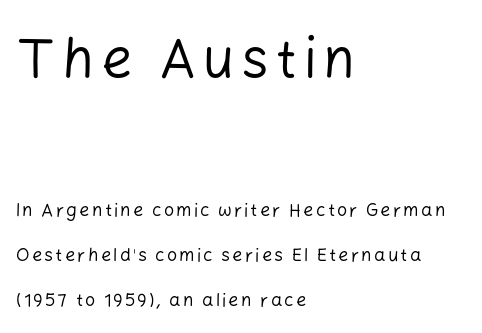
Q: Is the text bold? A: No.
Q: Is the text italic (slanted)? A: No, it is upright.
Q: Is the typeface a serif or a sans-serif typeface? A: Sans-serif.
Q: Is the text underlined? A: No.
Q: How is the paragraph aligned? A: Left-aligned.
Q: Is the spacing between lines tight, normal or loose? A: Loose.
Q: Which block of text is set in a larger size, the first (top) or the second (bottom)? A: The first (top) one.
Q: Width (condensed, normal, or wide)? A: Normal.
Q: Stroke contrast? A: Low.
Q: x-height? A: Medium.
Q: Monospaced? A: No.
